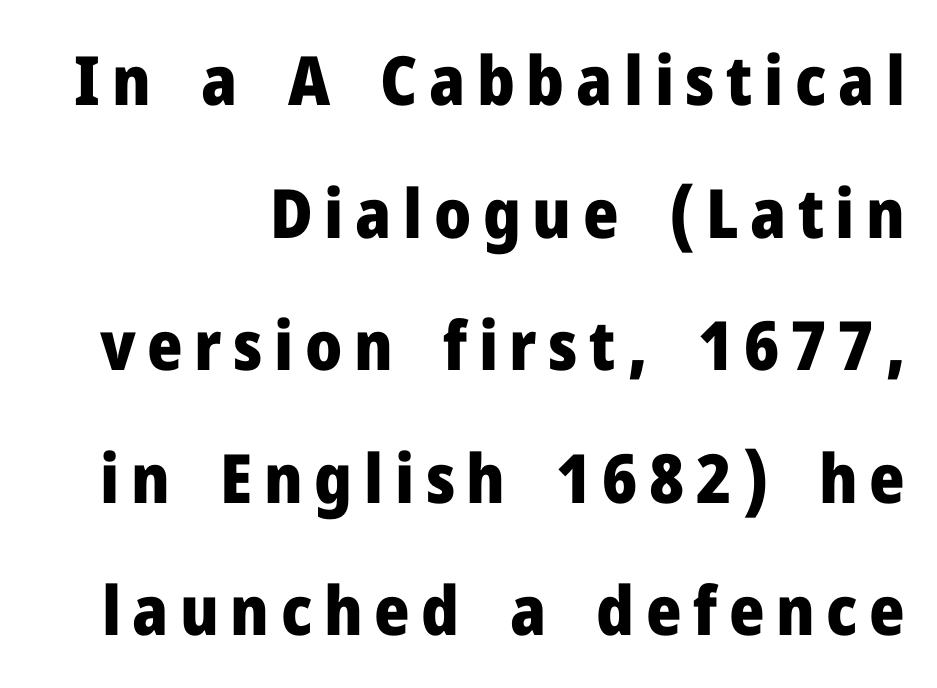
The image shows 68 px heavy sans-serif type, upright; set right-aligned, loose line spacing (1.95x), not underlined; low stroke contrast and a medium x-height.
